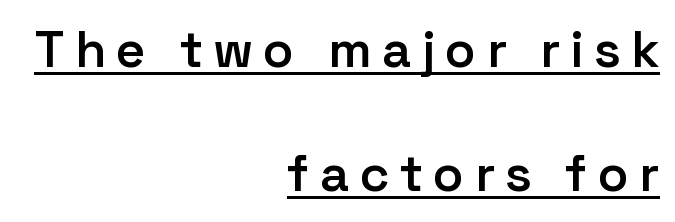
The image shows 51 px semibold sans-serif type, upright; set right-aligned, loose line spacing (2.43x), unusually wide letter spacing (+0.2 em), underlined; low stroke contrast and a medium x-height.
